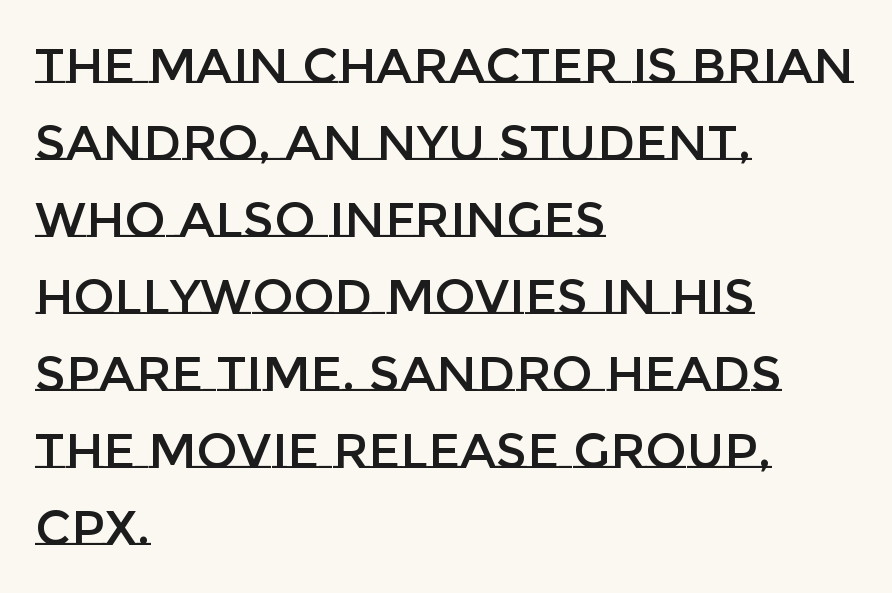
Q: Is the text italic (slanted)? A: No, it is upright.
Q: Is the text underlined? A: No.
Q: How is the paragraph aligned? A: Left-aligned.
Q: Is the spacing between letters normal or unusually wide? A: Normal.
Q: Is the spacing between lines tight, normal or loose? A: Normal.
Q: Width (condensed, normal, or wide)? A: Normal.
Q: Stroke contrast? A: Low.
Q: x-height? A: Large.
Q: Monospaced? A: No.
